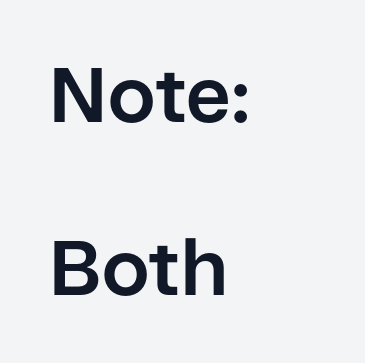
Each new line begins a long way beneath the previous one. The typesetting leans heavy: a genuine bold. Descender tails drop into unmarked territory. These lines are composed in type without serifs. Note the varied advance widths — an 'i' is clearly narrower than an 'm'. Italic? Not at all — the glyphs are vertical.
